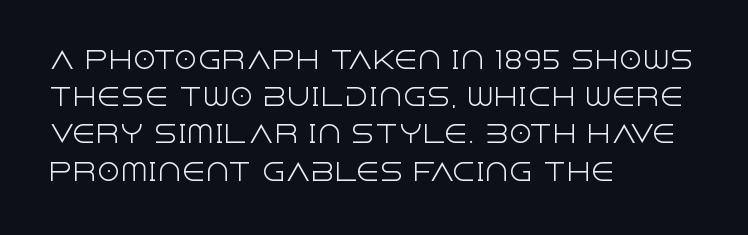
Ordinary non-slanted type is in use. This sample uses plain, unmodified letter spacing. Has an underline been added? It has not. The designer left line spacing at the default. The cut favours lightness, reaching ordinary text weight at its darkest. Layout note: lines flush left.
